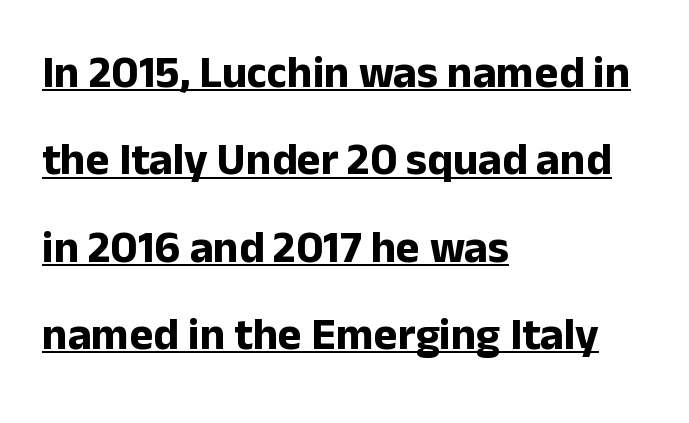
The image shows 45 px bold sans-serif type, upright; set left-aligned, loose line spacing (1.94x), normal letter spacing, underlined; low stroke contrast and a medium x-height.
